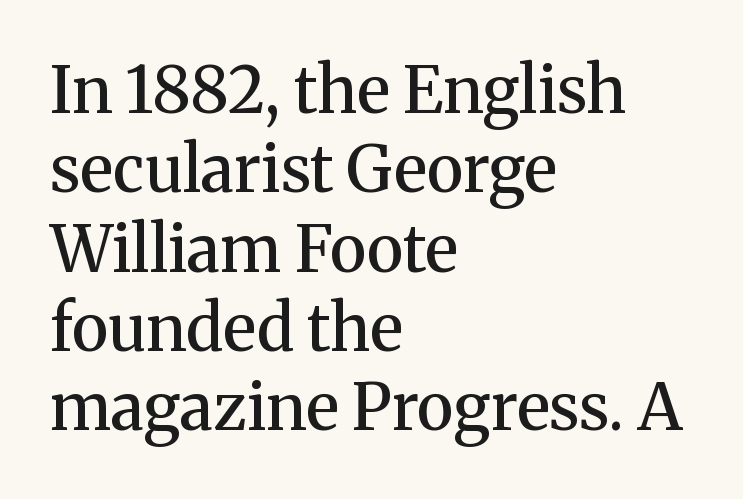
{"serif": "yes", "italic": "no", "bold": "semi", "weight": "semibold", "width": "normal", "stroke_contrast": "medium", "x_height": "medium", "monospaced": "no", "underline": "no", "align": "left", "line_spacing_ratio": 1.24, "letter_spacing": "normal", "letter_spacing_em": 0.0, "glyph_px": 64}
